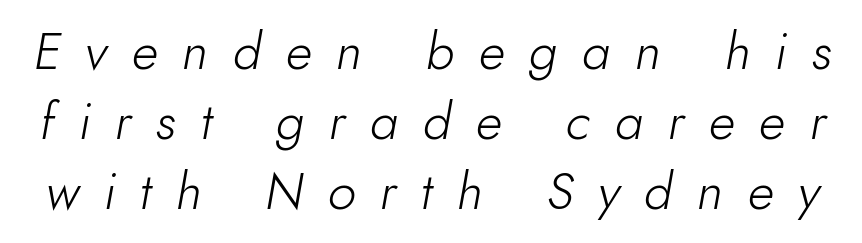
{"italic": "yes", "lean": "right", "slant_degrees": 10, "bold": "no", "weight": "light", "width": "normal", "stroke_contrast": "low", "x_height": "small", "monospaced": "no", "underline": "no", "line_spacing": "normal", "line_spacing_ratio": 1.37, "letter_spacing": "wide", "letter_spacing_em": 0.48, "glyph_px": 51}
